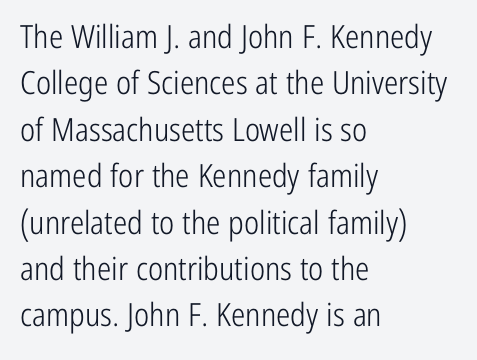
{"serif": "no", "italic": "no", "bold": "no", "weight": "light", "width": "condensed", "stroke_contrast": "low", "x_height": "medium", "monospaced": "no", "underline": "no", "align": "left", "line_spacing": "normal", "line_spacing_ratio": 1.45, "letter_spacing": "normal", "letter_spacing_em": 0.0, "glyph_px": 32}
